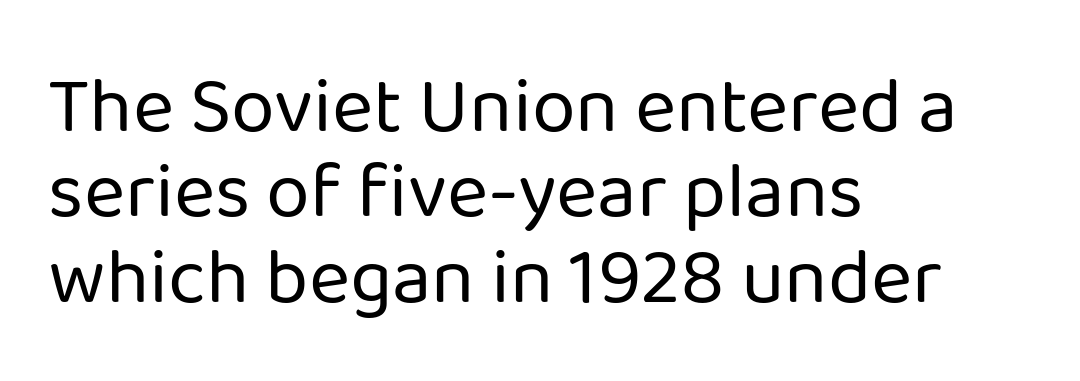
The image shows 79 px regular-weight sans-serif type, upright; set left-aligned, tight line spacing (1.08x), normal letter spacing, not underlined; low stroke contrast and a medium x-height.
